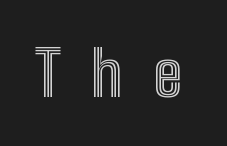
No italicization has been applied; the sample stays upright. Inter-character spacing is expanded well beyond the font's built-in metrics. Each letter keeps its own natural width here, so spacing adapts to shape. Descenders are the only things crossing below the line.
